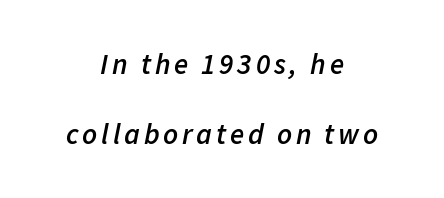
The image shows 29 px semibold type, italic (leaning right); set centered, loose line spacing (2.42x), not underlined; low stroke contrast and a medium x-height.
